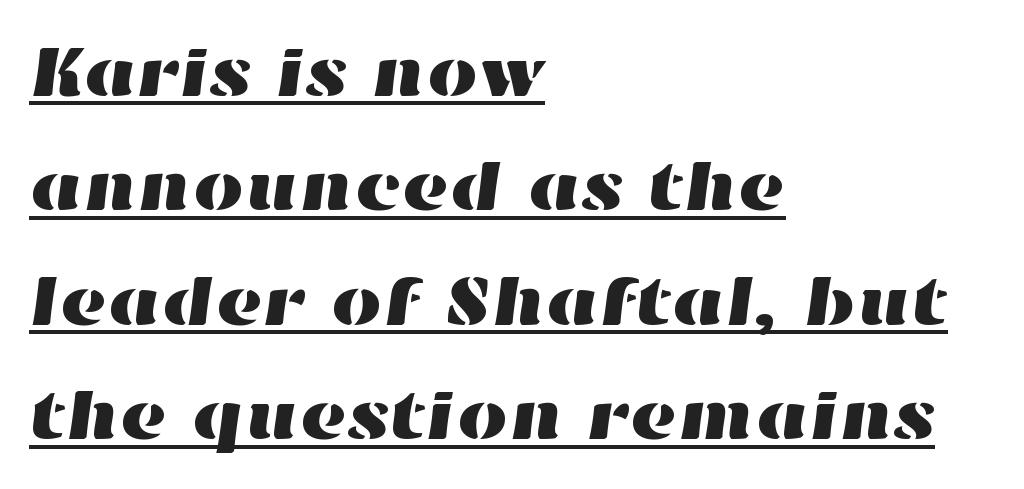
One glance says typical: line gaps are just what's usual. A rule runs beneath these lines of type. The rag falls on the right side of this text block. The rendering uses natural spacing where letterforms have individual widths. Compared with typical body copy, the letter spacing here is the same.
